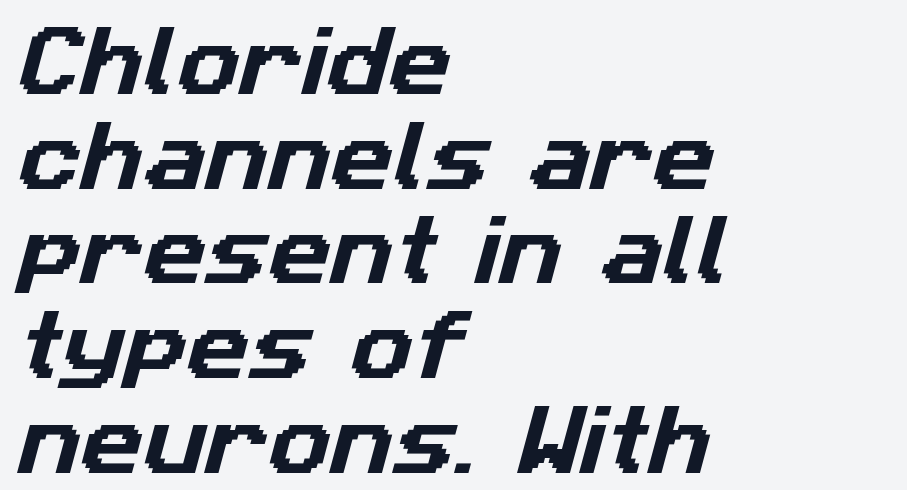
The gap between lines stays unmarked. This sample has the flowing, uneven cadence of proportional lettering. This rendering uses left alignment, leaving the right contour irregular. Font category for this specimen: sans-serif.
